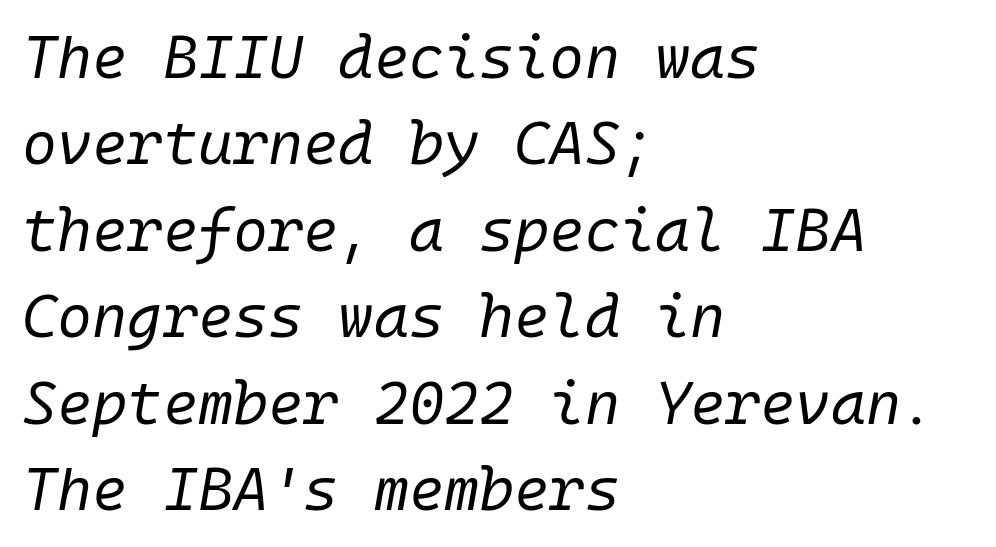
The image shows 60 px regular-weight type, italic (leaning right); set left-aligned, normal line spacing (1.44x), normal letter spacing, not underlined; low stroke contrast and a medium x-height.
